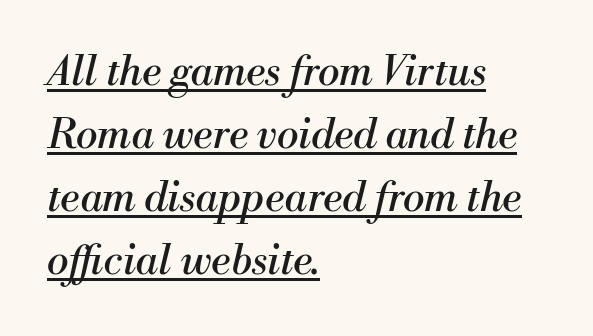
{"serif": "yes", "italic": "yes", "lean": "right", "slant_degrees": 13, "bold": "no", "weight": "regular", "width": "normal", "stroke_contrast": "medium", "x_height": "small", "monospaced": "no", "underline": "yes", "align": "left", "line_spacing": "normal", "line_spacing_ratio": 1.54, "letter_spacing": "normal", "letter_spacing_em": 0.0, "glyph_px": 41}
